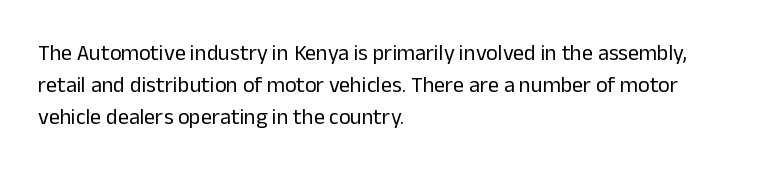
This sample uses an upright cut, with every glyph sitting square on the baseline. Check the space under the baseline: it is left empty. These lines are set flush left with a ragged right edge. Weight: not bold — regular or lighter.
